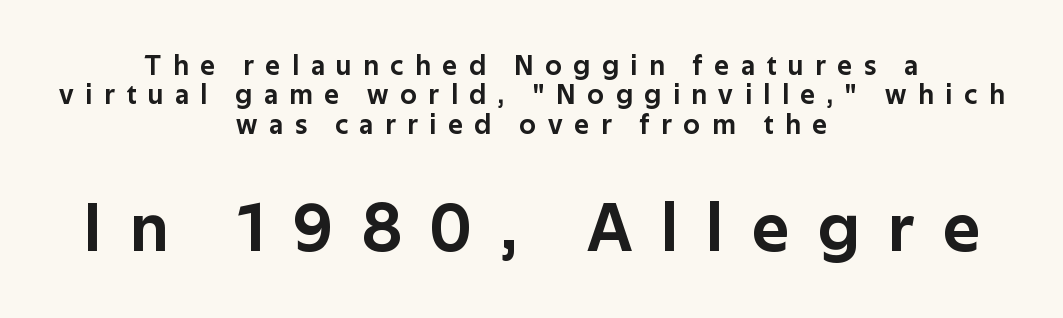
{"serif": "no", "italic": "no", "width": "normal", "stroke_contrast": "low", "x_height": "medium", "monospaced": "no", "underline": "no", "align": "center", "line_spacing": "tight", "line_spacing_ratio": 1.05, "letter_spacing": "wide", "letter_spacing_em": 0.42, "larger_block": "second", "size_ratio": 2.46, "glyph_px": 69}
